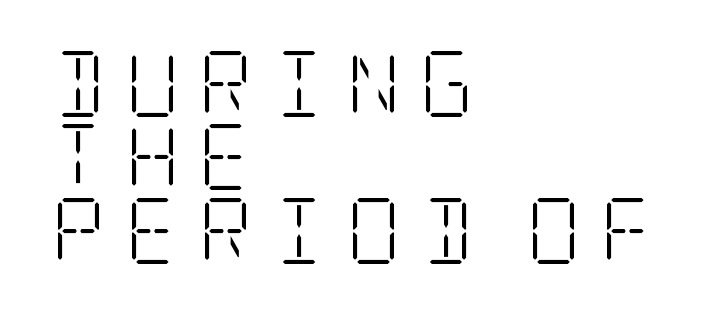
The image shows 66 px light, condensed serif type, upright; set left-aligned, tight line spacing (1.11x), unusually wide letter spacing (+0.3 em), not underlined; low stroke contrast and a large x-height.
